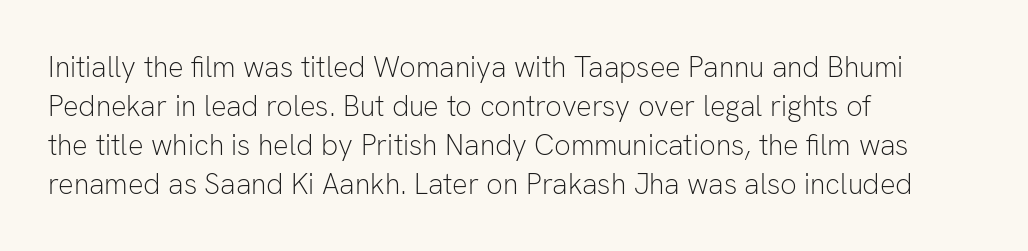
In terms of letterform style, serifs are entirely absent. Is the type heavy? It reads as light-to-regular instead. Italic: no, the glyphs are upright roman. How are the letters spaced? Ordinarily, with no added tracking. The designer left line spacing at the default. The foot of each line stays bare and open.
